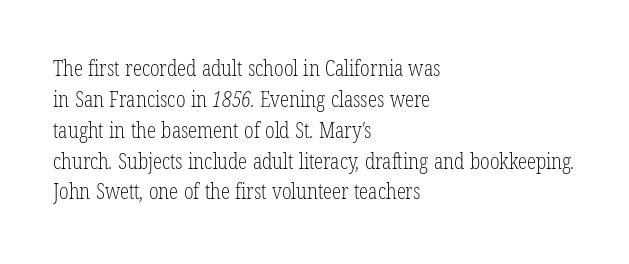
The face used here is rendered with its standard letterfit. The typesetter chose a ragged-right arrangement here. Quick note: interline space is typical. Letters rest on an invisible, unmarked baseline. The face looks like a standard text weight, possibly lighter.
